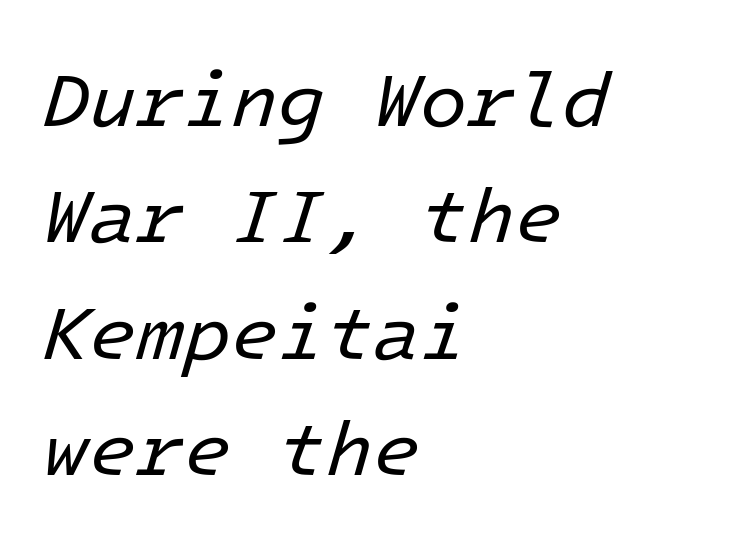
The image shows 77 px regular-weight type, italic (leaning right), monospaced; set left-aligned, normal line spacing (1.51x), normal letter spacing, not underlined; low stroke contrast and a medium x-height.
